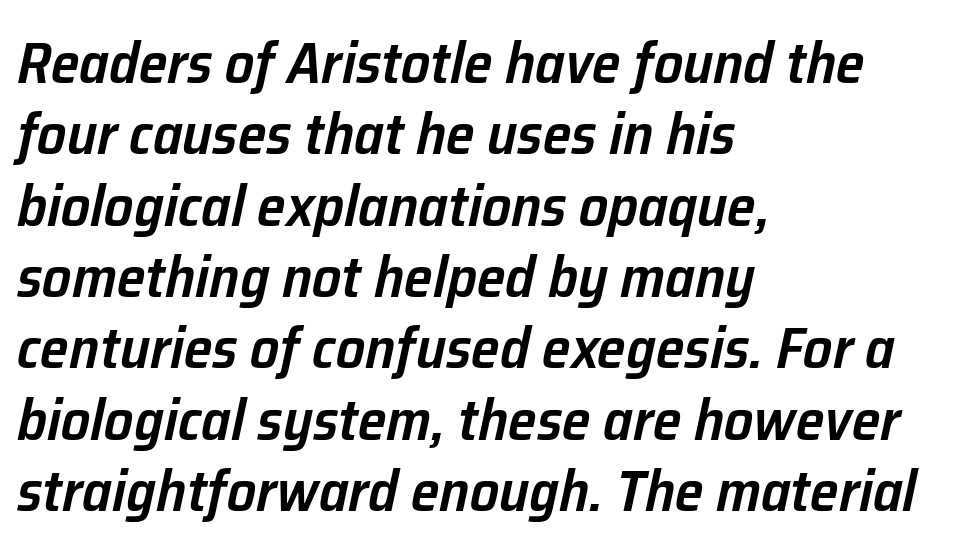
{"italic": "yes", "lean": "right", "slant_degrees": 12, "bold": "semi", "weight": "semibold", "width": "normal", "stroke_contrast": "low", "x_height": "medium", "monospaced": "no", "underline": "no", "align": "left", "line_spacing_ratio": 1.23, "letter_spacing": "normal", "letter_spacing_em": 0.0, "glyph_px": 58}
